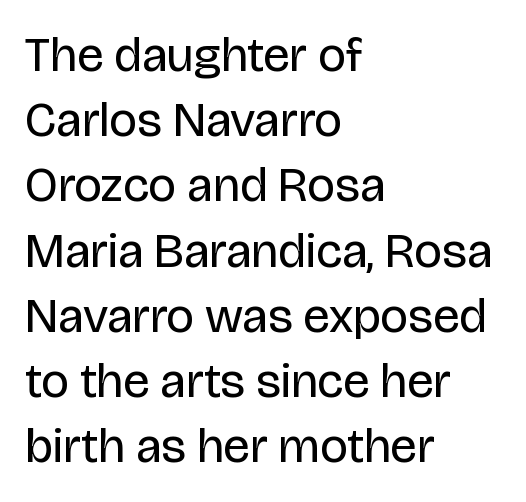
The image shows 49 px regular-weight sans-serif type, upright; set left-aligned, normal line spacing (1.33x), normal letter spacing, not underlined; low stroke contrast and a large x-height.
